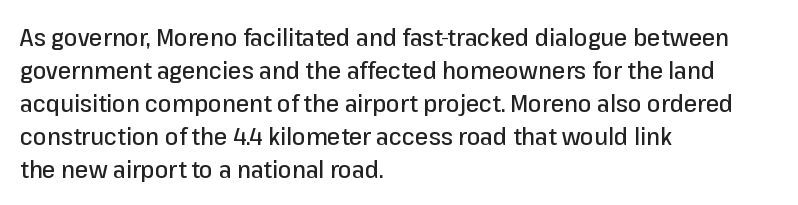
The image shows 24 px text type, upright; set left-aligned, normal line spacing (1.37x), normal letter spacing, not underlined.
